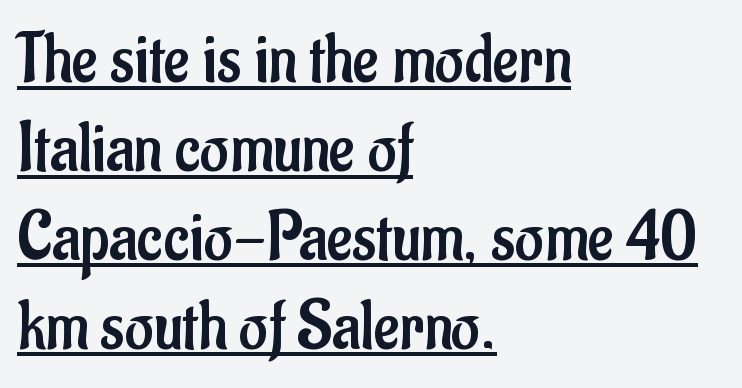
Q: Is the text bold? A: No.
Q: Is the text italic (slanted)? A: No, it is upright.
Q: Is the typeface a serif or a sans-serif typeface? A: Sans-serif.
Q: Is the text underlined? A: Yes.
Q: How is the paragraph aligned? A: Left-aligned.
Q: Is the spacing between letters normal or unusually wide? A: Normal.
Q: Is the spacing between lines tight, normal or loose? A: Normal.
Q: Width (condensed, normal, or wide)? A: Condensed.
Q: Stroke contrast? A: Low.
Q: x-height? A: Small.
Q: Monospaced? A: No.
